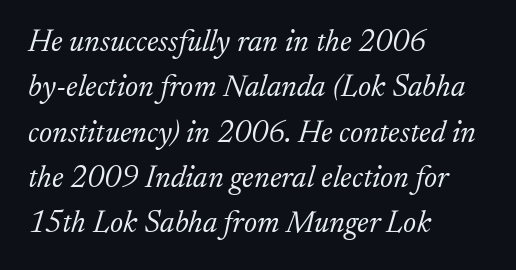
In CSS terms this would be text-align: left. On a weight scale, this lands at 450 or below. Letterform terminals end in serifs throughout the passage. Honestly, the letter spacing is just normal — you wouldn't notice it. The text carries the slant typical of an italic or oblique font. Is this a fixed-width face? No — the glyphs have proportional, varying widths.
